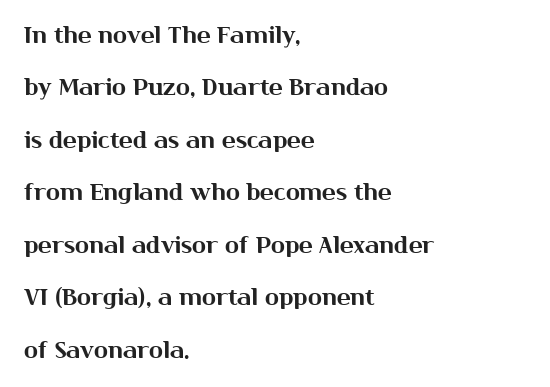
This rendering uses left alignment, leaving the right contour irregular. Letter spacing: default. Descender tails drop into unmarked territory. The leading is generous, giving the passage an open texture.
